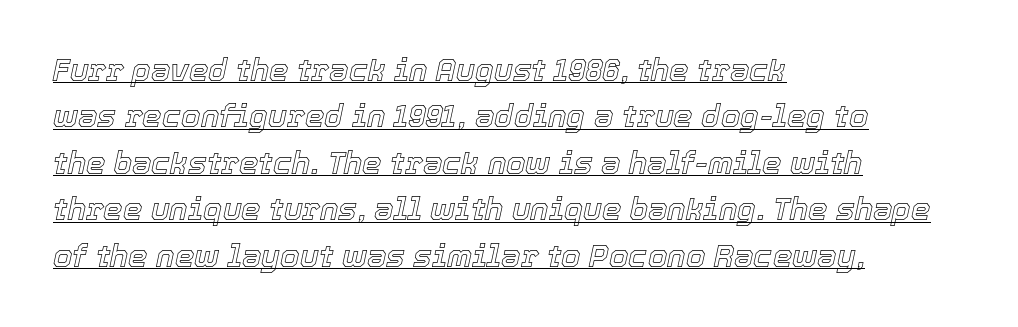
Q: Is the text italic (slanted)? A: Yes, it leans right by about 12 degrees.
Q: Is the text underlined? A: Yes.
Q: How is the paragraph aligned? A: Left-aligned.
Q: Is the spacing between letters normal or unusually wide? A: Normal.
Q: Is the spacing between lines tight, normal or loose? A: Normal.
Q: Width (condensed, normal, or wide)? A: Normal.
Q: x-height? A: Medium.
Q: Monospaced? A: No.
